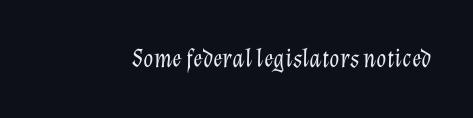
Caption: standard tracking, unaltered. Italic: yes, the glyphs are oblique. Ink coverage per letter is moderate at most. No word sits above an underline.
